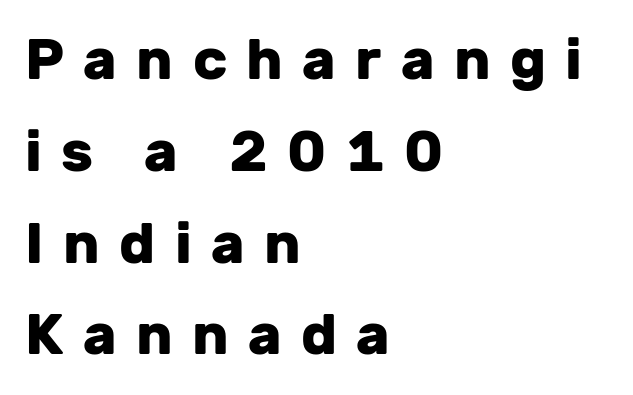
Which margin do the lines hug? The left one — the right edge is uneven. Each new line begins a customary step beneath the previous one. Do the letters lean? They stand straight. The letters carry no serifs — their stems end cleanly without finishing strokes. The gaps between neighbouring characters are conspicuously large. Is this a fixed-width face? No — the glyphs have proportional, varying widths.
